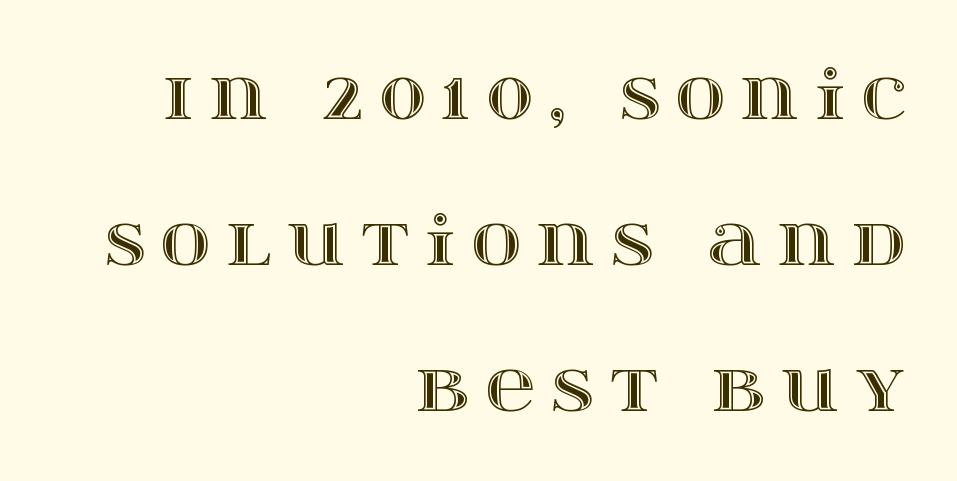
Q: Is the text italic (slanted)? A: No, it is upright.
Q: Is the text underlined? A: No.
Q: How is the paragraph aligned? A: Right-aligned.
Q: Is the spacing between letters normal or unusually wide? A: Unusually wide.
Q: Is the spacing between lines tight, normal or loose? A: Loose.
Q: Width (condensed, normal, or wide)? A: Wide.
Q: x-height? A: Large.
Q: Monospaced? A: No.
